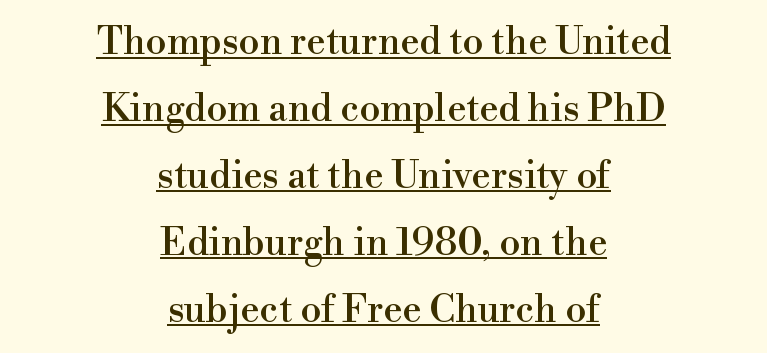
{"serif": "yes", "italic": "no", "width": "normal", "x_height": "small", "monospaced": "no", "underline": "yes", "align": "center", "line_spacing_ratio": 1.76, "letter_spacing": "normal", "letter_spacing_em": 0.0, "glyph_px": 38}
